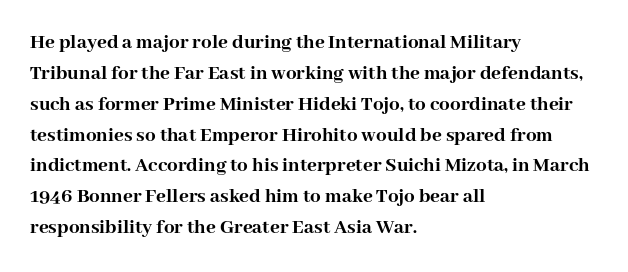
Posture: vertical. A classic flush-left, rag-right setting is used for this passage. Horizontal bands of white between lines are of average thickness. Each word holds together tightly as a unit, with standard inter-letter gaps. The font is running at its bold setting.
